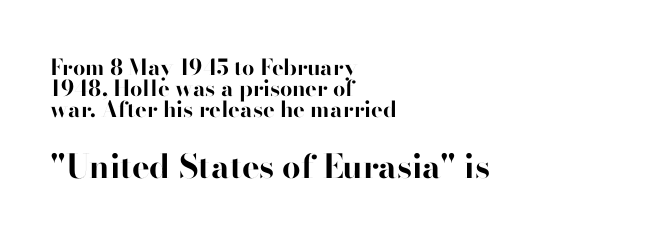
Regarding serifs, this sample does without them. Descenders are the only things crossing below the line. The rendering anchors every line to the left-hand side. You could barely slide anything between these rows. Do the characters align in a grid? No, the font is proportional. Ascenders rise straight up at ninety degrees.
